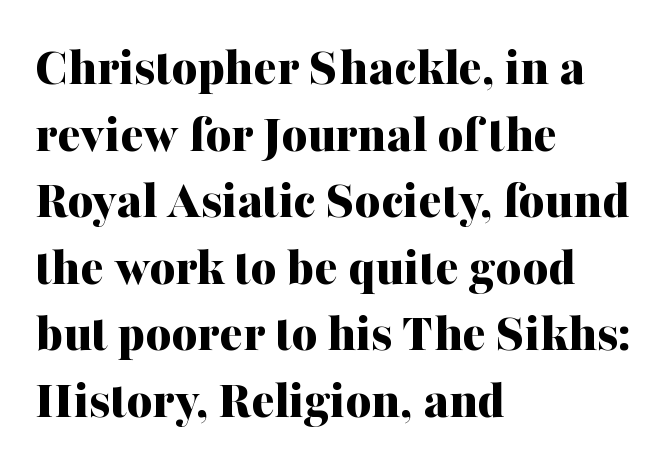
Q: Is the text bold? A: Yes.
Q: Is the text italic (slanted)? A: No, it is upright.
Q: Is the typeface a serif or a sans-serif typeface? A: Serif.
Q: Is the text underlined? A: No.
Q: How is the paragraph aligned? A: Left-aligned.
Q: Is the spacing between letters normal or unusually wide? A: Normal.
Q: Width (condensed, normal, or wide)? A: Normal.
Q: Stroke contrast? A: Medium.
Q: x-height? A: Medium.
Q: Monospaced? A: No.
